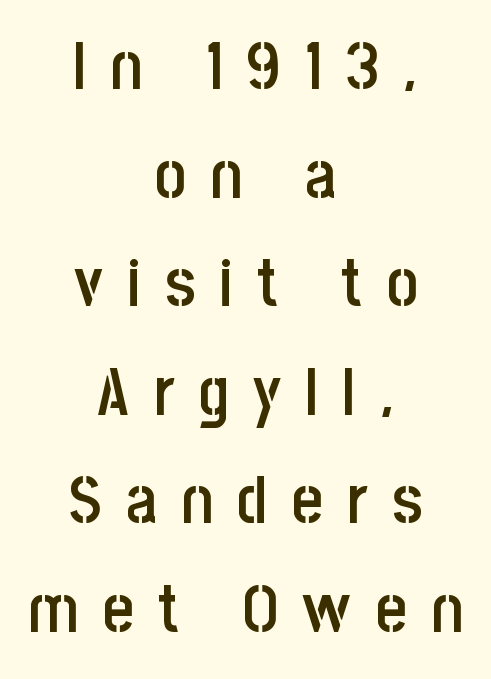
Q: Is the text bold? A: Semi-bold.
Q: Is the text italic (slanted)? A: No, it is upright.
Q: Is the typeface a serif or a sans-serif typeface? A: Sans-serif.
Q: Is the text underlined? A: No.
Q: How is the paragraph aligned? A: Centered.
Q: Is the spacing between letters normal or unusually wide? A: Unusually wide.
Q: Is the spacing between lines tight, normal or loose? A: Normal.
Q: Width (condensed, normal, or wide)? A: Condensed.
Q: Stroke contrast? A: Low.
Q: x-height? A: Large.
Q: Monospaced? A: No.
